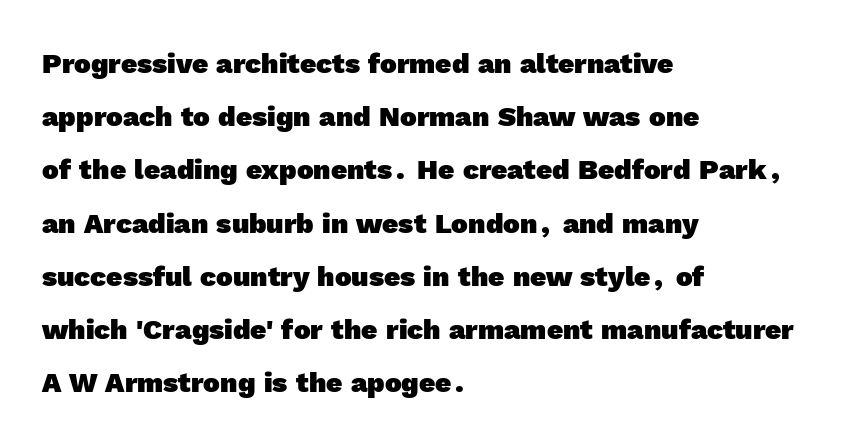
{"serif": "no", "bold": "yes", "weight": "heavy", "width": "normal", "x_height": "medium", "monospaced": "no", "underline": "no", "align": "left", "line_spacing": "loose", "line_spacing_ratio": 1.9, "letter_spacing": "normal", "letter_spacing_em": 0.0, "glyph_px": 28}
